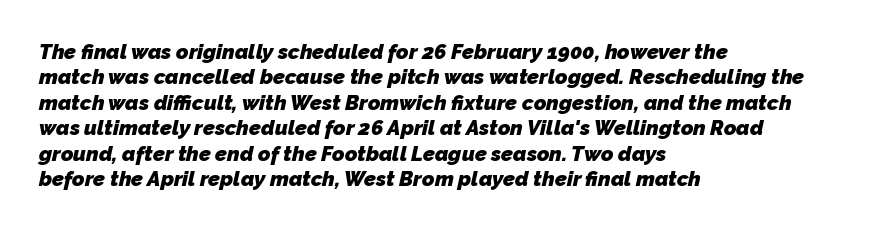
The image shows 21 px bold type; set left-aligned, line spacing 1.21x, normal letter spacing, not underlined.
